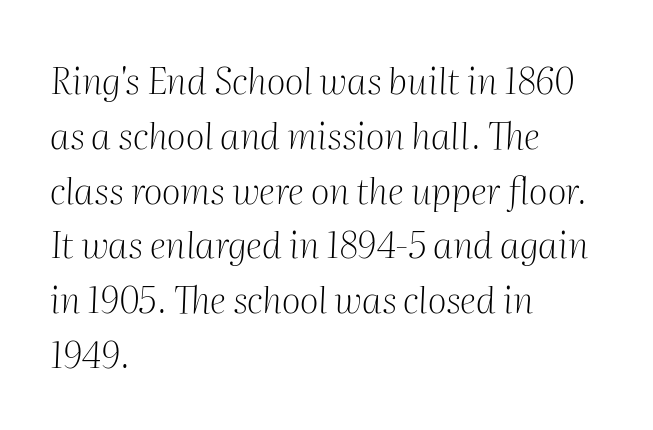
The image shows 37 px light serif type, italic (leaning right); set left-aligned, normal line spacing (1.48x), normal letter spacing, not underlined; medium stroke contrast and a medium x-height.
